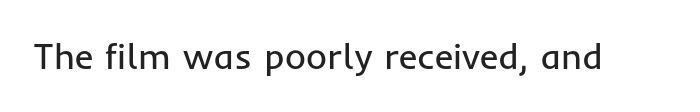
The image shows 36 px regular-weight sans-serif type, upright; set normal letter spacing, not underlined; low stroke contrast and a medium x-height.
